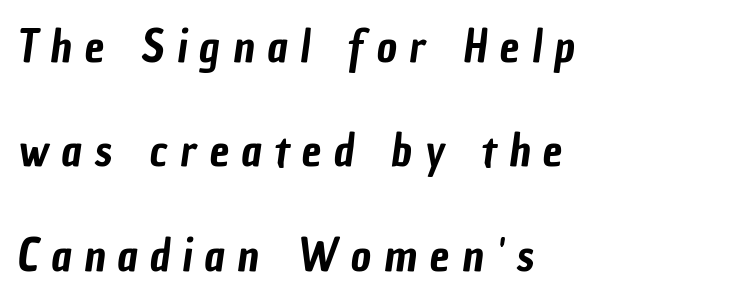
The image shows 44 px condensed sans-serif type; set left-aligned, loose line spacing (2.37x), unusually wide letter spacing (+0.29 em), not underlined; low stroke contrast and a medium x-height.
